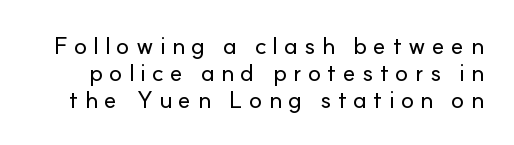
{"italic": "no", "underline": "no", "line_spacing": "tight", "line_spacing_ratio": 1.12, "letter_spacing": "wide", "letter_spacing_em": 0.26, "glyph_px": 24}
